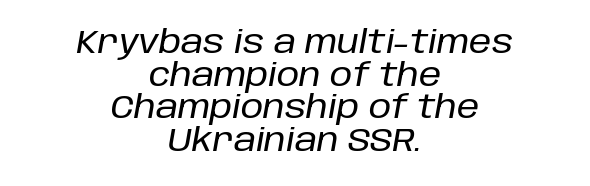
Q: Is the text italic (slanted)? A: Yes, it leans right by about 10 degrees.
Q: Is the text underlined? A: No.
Q: How is the paragraph aligned? A: Centered.
Q: Is the spacing between letters normal or unusually wide? A: Normal.
Q: Is the spacing between lines tight, normal or loose? A: Tight.
Q: Width (condensed, normal, or wide)? A: Normal.
Q: Stroke contrast? A: Low.
Q: x-height? A: Large.
Q: Monospaced? A: No.
